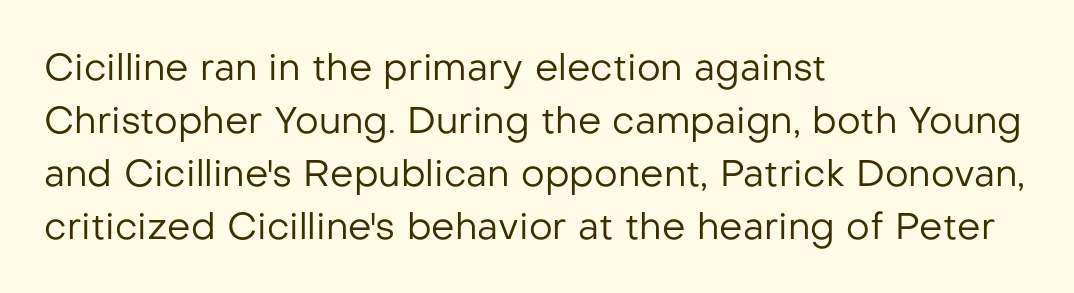
Regular leading. Stroke thickness stays within the range of a standard reading face or lighter. The passage is arranged the way most books set body copy — flush left. The rendering uses natural spacing where letterforms have individual widths. The face used here is a sans, in the tradition of grotesques and geometrics.
